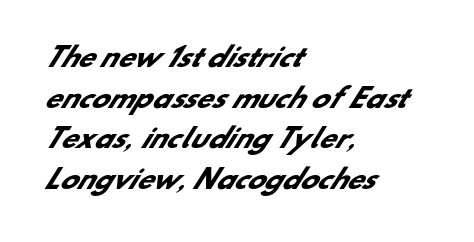
{"bold": "yes", "underline": "no", "align": "left", "line_spacing": "normal", "line_spacing_ratio": 1.56, "letter_spacing": "normal", "letter_spacing_em": 0.0, "glyph_px": 26}
